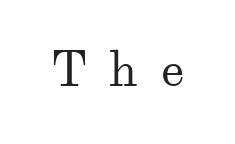
Words appear elongated and porous because spacing is wide. Think of a printed novel: that variable character pitch is what you see here. Unbolded letterforms with no extra heft. Letterform terminals end in serifs throughout the passage. Unmarked baselines from the first word to the last.
